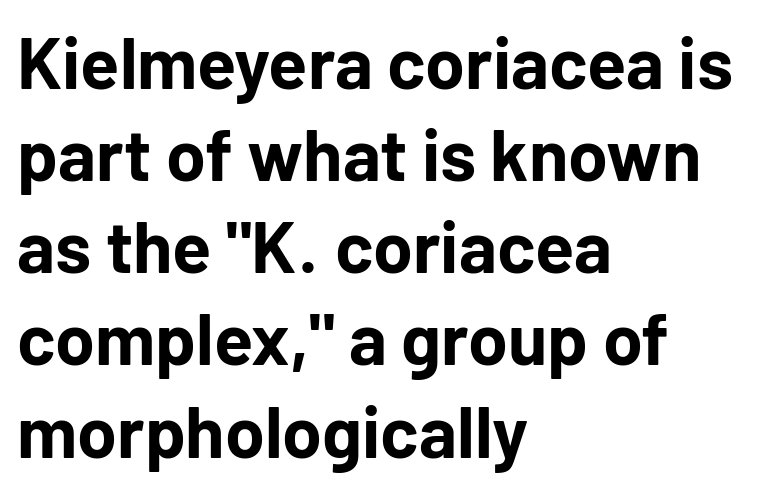
Q: Is the text bold? A: Yes.
Q: Is the text italic (slanted)? A: No, it is upright.
Q: Is the typeface a serif or a sans-serif typeface? A: Sans-serif.
Q: Is the text underlined? A: No.
Q: How is the paragraph aligned? A: Left-aligned.
Q: Is the spacing between letters normal or unusually wide? A: Normal.
Q: Is the spacing between lines tight, normal or loose? A: Normal.
Q: Width (condensed, normal, or wide)? A: Normal.
Q: Stroke contrast? A: Low.
Q: x-height? A: Medium.
Q: Monospaced? A: No.
